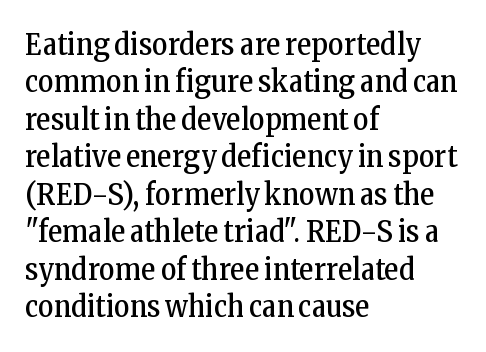
Q: Is the text bold? A: No.
Q: Is the text italic (slanted)? A: No, it is upright.
Q: Is the typeface a serif or a sans-serif typeface? A: Serif.
Q: Is the text underlined? A: No.
Q: How is the paragraph aligned? A: Left-aligned.
Q: Is the spacing between letters normal or unusually wide? A: Normal.
Q: Is the spacing between lines tight, normal or loose? A: Normal.
Q: Width (condensed, normal, or wide)? A: Condensed.
Q: Stroke contrast? A: Low.
Q: x-height? A: Medium.
Q: Monospaced? A: No.
